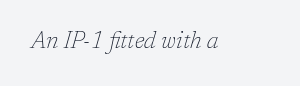
{"italic": "yes", "lean": "right", "slant_degrees": 17, "bold": "no", "underline": "no", "letter_spacing": "normal", "letter_spacing_em": 0.0, "glyph_px": 23}
